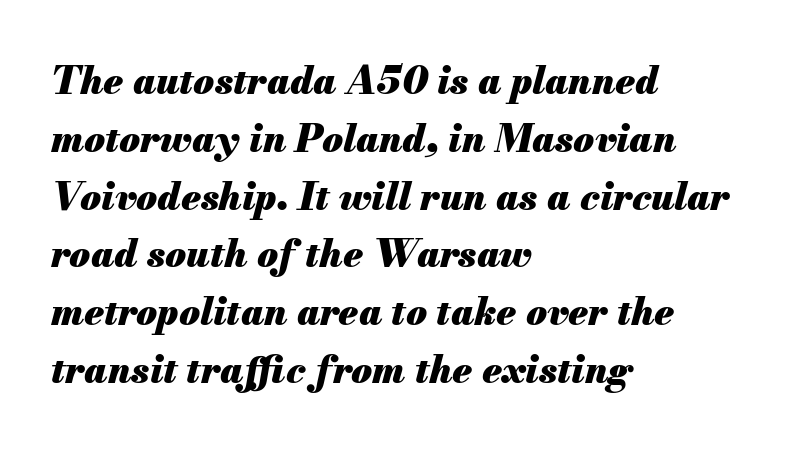
The image shows 38 px heavy type, italic (leaning right); set left-aligned, normal line spacing (1.52x), normal letter spacing, not underlined; medium stroke contrast and a small x-height.
